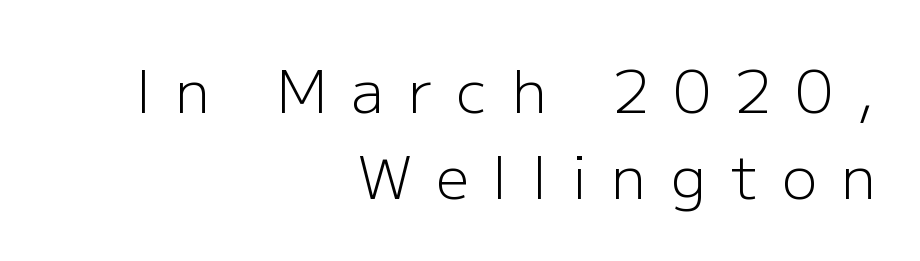
The image shows 59 px light sans-serif type, upright; set right-aligned, normal line spacing (1.46x), unusually wide letter spacing (+0.41 em), not underlined; low stroke contrast and a medium x-height.
